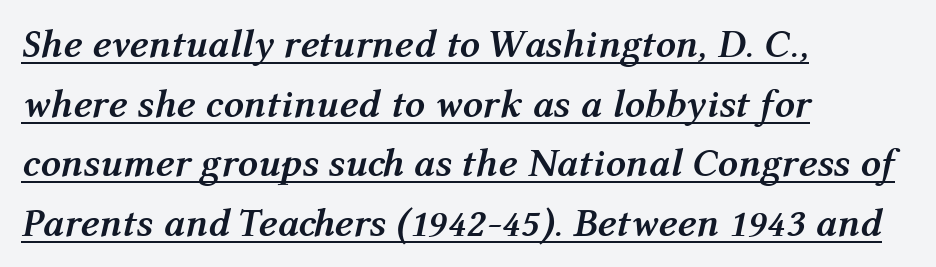
Normally led — the rows are evenly, conventionally spaced. The tracking reads as untouched default to a designer's eye. A full-strength bold gives these letters their thick strokes. Each line starts at the same left margin while the right side varies. You can see a thin bar hugging the bottom of the glyphs.
